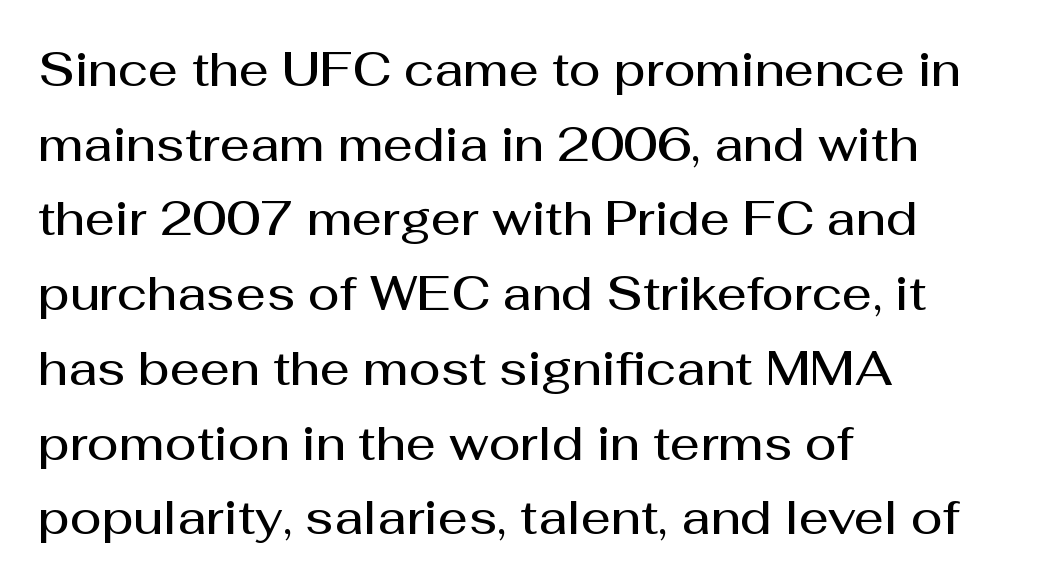
Typographically, this falls in the sans-serif category. Nobody touched the tracking dial on this one. Do the characters align in a grid? No, the font is proportional. Each line starts at the same left margin while the right side varies. I'd describe the lettering as semibold — firm but not a full bold. Rows of type keep a routine distance in the vertical direction.
